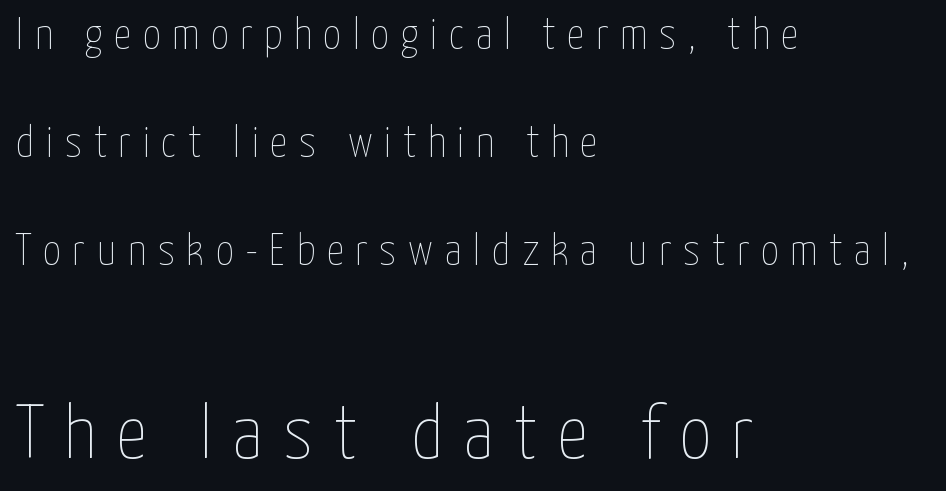
{"italic": "no", "bold": "no", "weight": "thin", "width": "condensed", "stroke_contrast": "low", "x_height": "medium", "monospaced": "no", "underline": "no", "align": "left", "line_spacing": "loose", "line_spacing_ratio": 2.45, "letter_spacing": "wide", "letter_spacing_em": 0.26, "larger_block": "second", "size_ratio": 1.75, "glyph_px": 77}
